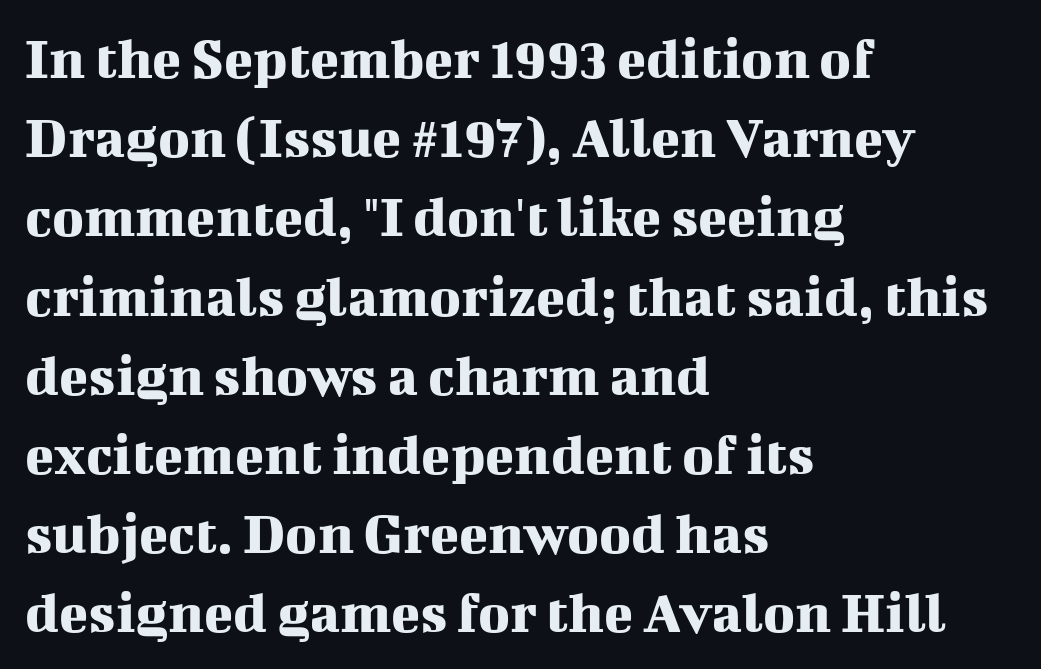
{"serif": "yes", "italic": "no", "width": "normal", "stroke_contrast": "medium", "x_height": "medium", "monospaced": "no", "underline": "no", "align": "left", "line_spacing": "normal", "line_spacing_ratio": 1.32, "letter_spacing": "normal", "letter_spacing_em": 0.0, "glyph_px": 60}
